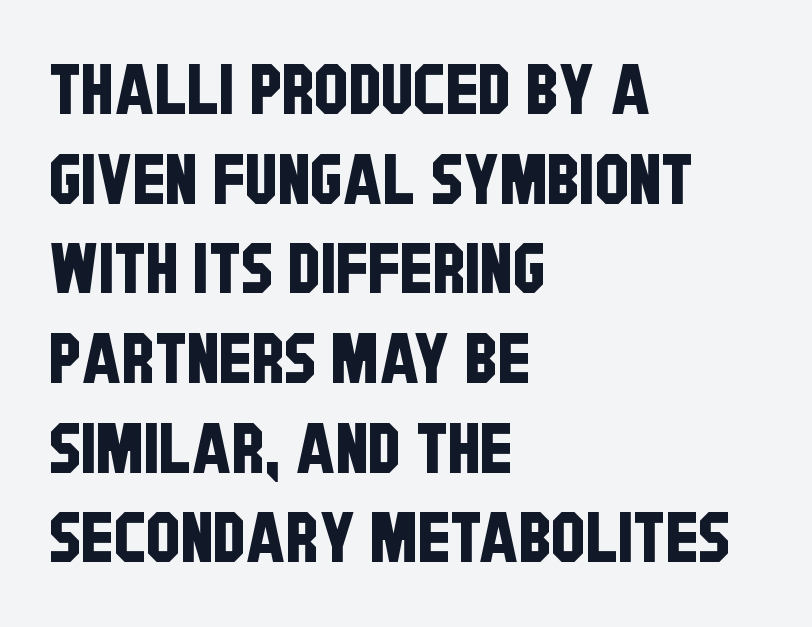
The passage shown is not underscored anywhere. The space between consecutive lines is moderate. Reading down the block, your eye returns to a fixed left position each line. Serif or sans? Sans — the stroke terminals are bare.
